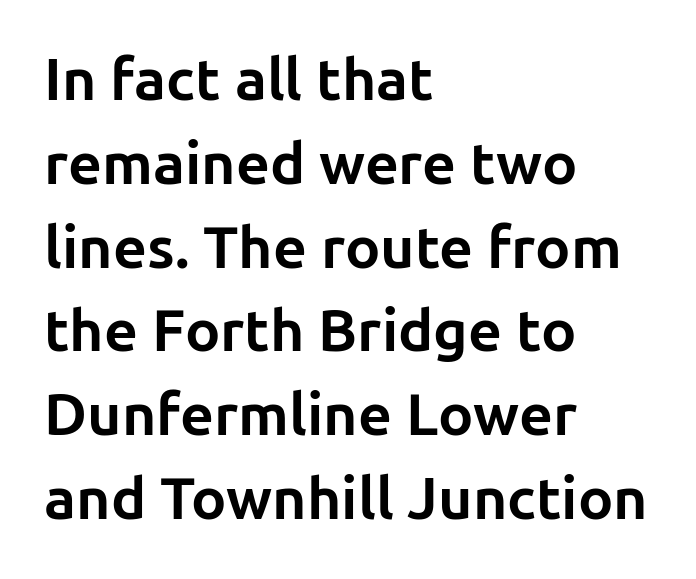
Letter spacing: default. Varying glyph widths throughout — classic text-font behaviour. Posture: upright roman. Underline: absent. Alignment: flush left.
